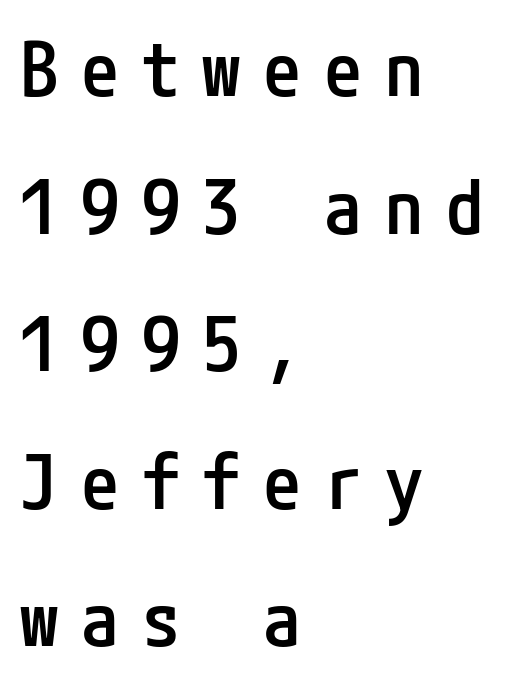
{"serif": "no", "italic": "no", "bold": "semi", "weight": "semibold", "width": "condensed", "stroke_contrast": "low", "x_height": "medium", "underline": "no", "align": "left", "line_spacing_ratio": 1.81, "letter_spacing": "wide", "letter_spacing_em": 0.3, "glyph_px": 76}
